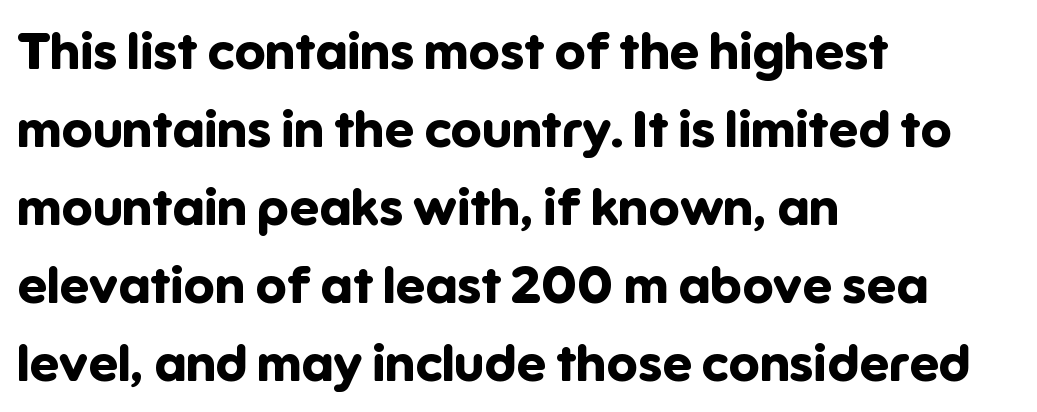
The image shows 52 px bold sans-serif type, upright; set left-aligned, normal line spacing (1.5x), normal letter spacing, not underlined; low stroke contrast and a medium x-height.
